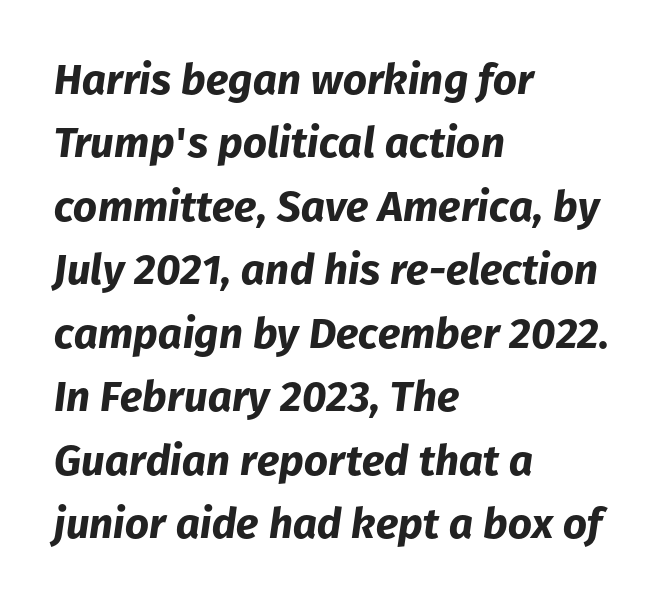
{"italic": "yes", "lean": "right", "slant_degrees": 8, "bold": "yes", "weight": "bold", "width": "normal", "stroke_contrast": "low", "x_height": "medium", "monospaced": "no", "underline": "no", "align": "left", "line_spacing": "normal", "line_spacing_ratio": 1.51, "letter_spacing": "normal", "letter_spacing_em": 0.0, "glyph_px": 42}
